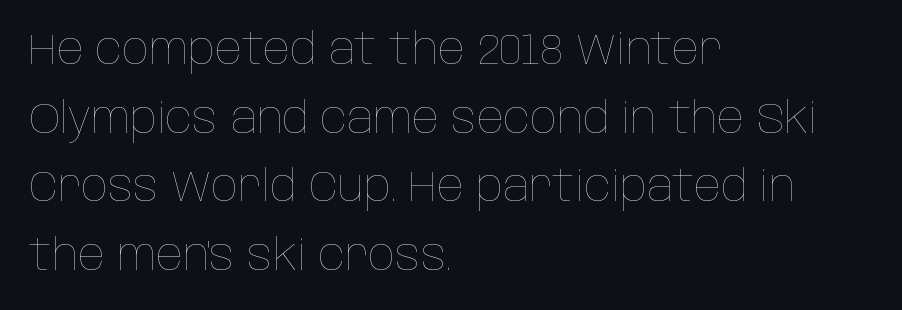
Q: Is the text bold? A: No.
Q: Is the text italic (slanted)? A: No, it is upright.
Q: Is the text underlined? A: No.
Q: How is the paragraph aligned? A: Left-aligned.
Q: Is the spacing between letters normal or unusually wide? A: Normal.
Q: Is the spacing between lines tight, normal or loose? A: Normal.
Q: Width (condensed, normal, or wide)? A: Condensed.
Q: Stroke contrast? A: Low.
Q: x-height? A: Large.
Q: Monospaced? A: No.
